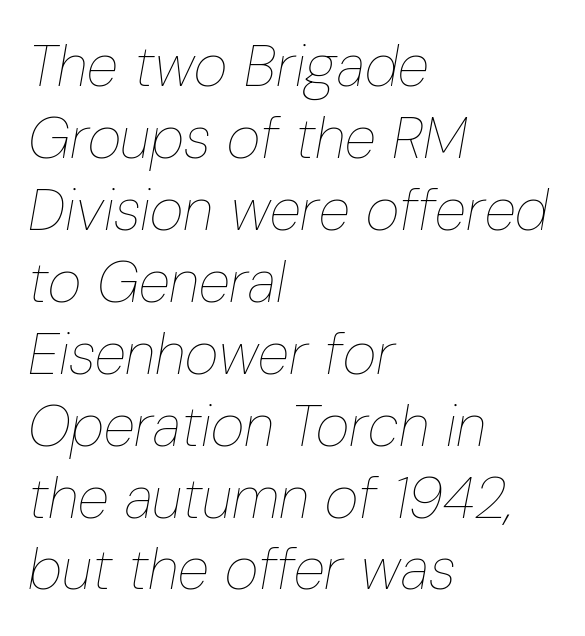
{"italic": "yes", "lean": "right", "slant_degrees": 10, "bold": "no", "weight": "thin", "width": "condensed", "stroke_contrast": "low", "x_height": "medium", "monospaced": "no", "underline": "no", "align": "left", "line_spacing_ratio": 1.24, "letter_spacing": "normal", "letter_spacing_em": 0.0, "glyph_px": 58}
